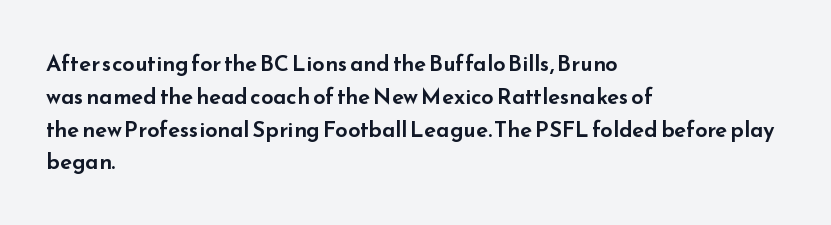
Q: Is the text italic (slanted)? A: No, it is upright.
Q: Is the text underlined? A: No.
Q: How is the paragraph aligned? A: Left-aligned.
Q: Is the spacing between letters normal or unusually wide? A: Normal.
Q: Is the spacing between lines tight, normal or loose? A: Normal.
